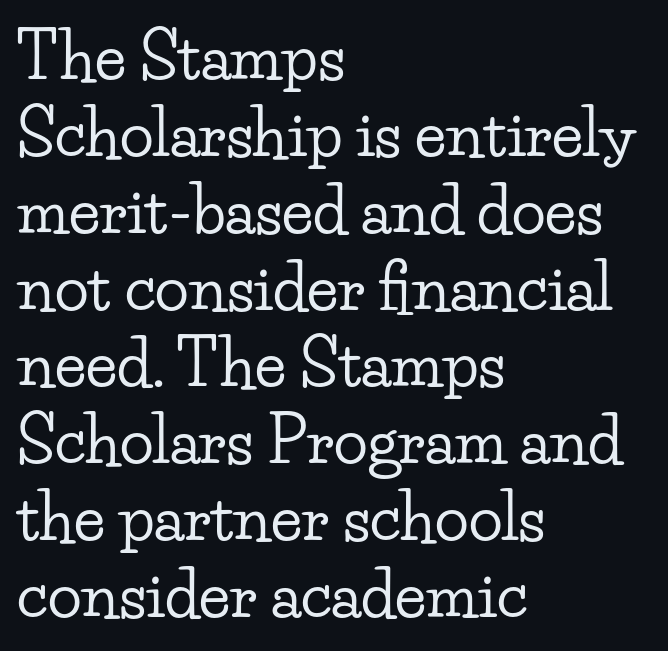
{"serif": "yes", "italic": "no", "width": "wide", "stroke_contrast": "low", "x_height": "small", "monospaced": "no", "underline": "no", "align": "left", "line_spacing_ratio": 1.22, "letter_spacing": "normal", "letter_spacing_em": 0.0, "glyph_px": 63}
